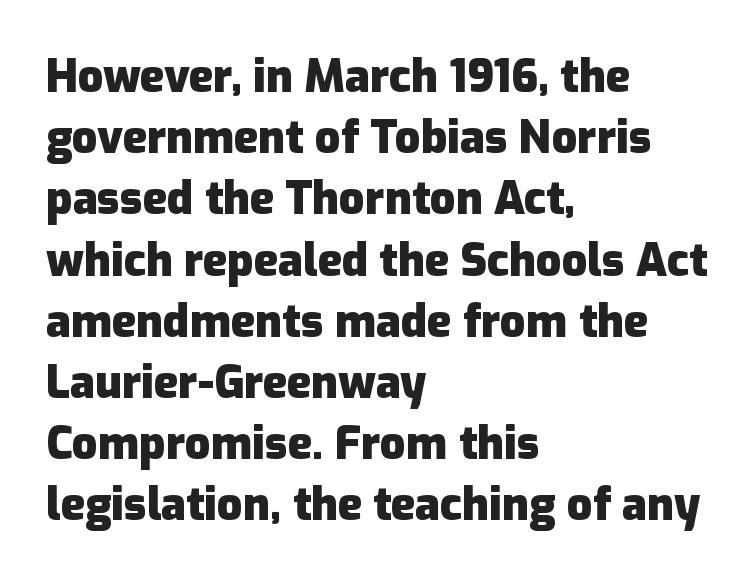
Q: Is the text bold? A: Yes.
Q: Is the text italic (slanted)? A: No, it is upright.
Q: Is the typeface a serif or a sans-serif typeface? A: Sans-serif.
Q: Is the text underlined? A: No.
Q: How is the paragraph aligned? A: Left-aligned.
Q: Is the spacing between letters normal or unusually wide? A: Normal.
Q: Is the spacing between lines tight, normal or loose? A: Normal.
Q: Width (condensed, normal, or wide)? A: Normal.
Q: Stroke contrast? A: Low.
Q: x-height? A: Medium.
Q: Monospaced? A: No.
